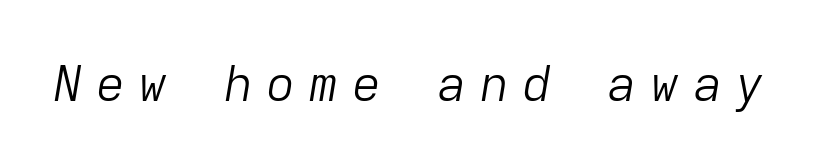
The zone under the glyphs is completely vacant. The face used here is monospaced, like something from a code editor. Characters follow at a spacing far wider than the type designer built in. The axis of the letterforms is tilted away from vertical. Nothing heavy about these letters — not bold at all.
